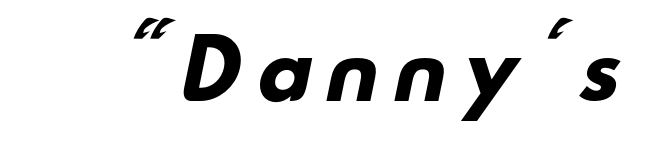
Q: Is the text bold? A: Yes.
Q: Is the typeface a serif or a sans-serif typeface? A: Sans-serif.
Q: Is the text underlined? A: No.
Q: Width (condensed, normal, or wide)? A: Wide.
Q: Stroke contrast? A: Low.
Q: x-height? A: Small.
Q: Monospaced? A: No.
